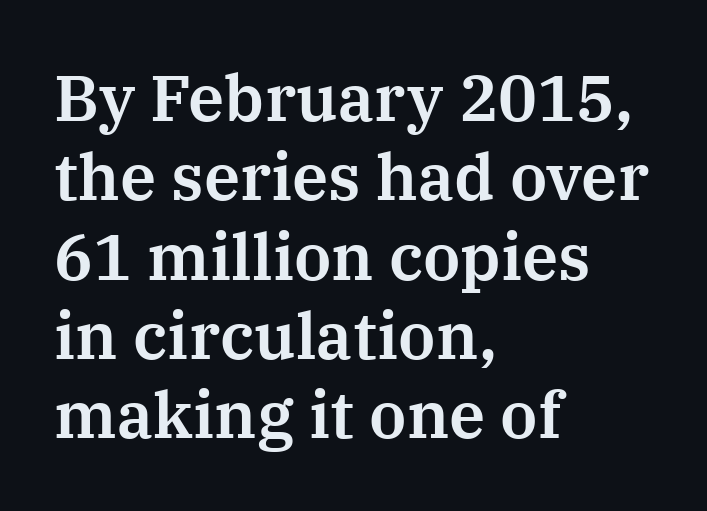
The image shows 65 px serif type, upright; set left-aligned, line spacing 1.22x, normal letter spacing, not underlined; medium stroke contrast and a medium x-height.
